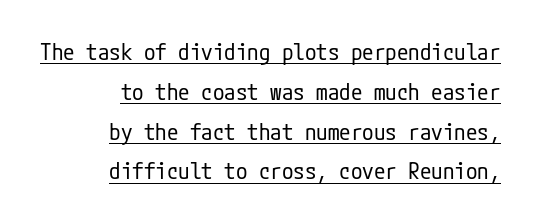
The image shows 23 px text type, upright; set right-aligned, line spacing 1.73x, normal letter spacing, underlined.
